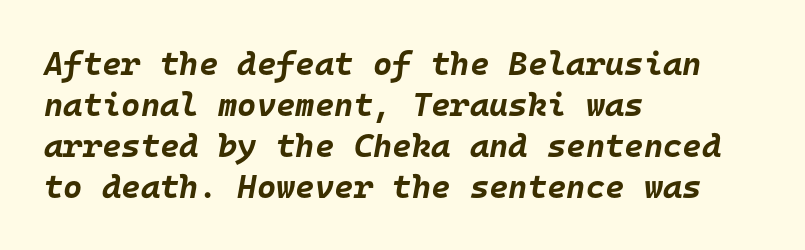
The image shows 33 px bold type, italic (leaning right), monospaced; set left-aligned, line spacing 1.24x, normal letter spacing, not underlined; low stroke contrast and a large x-height.
